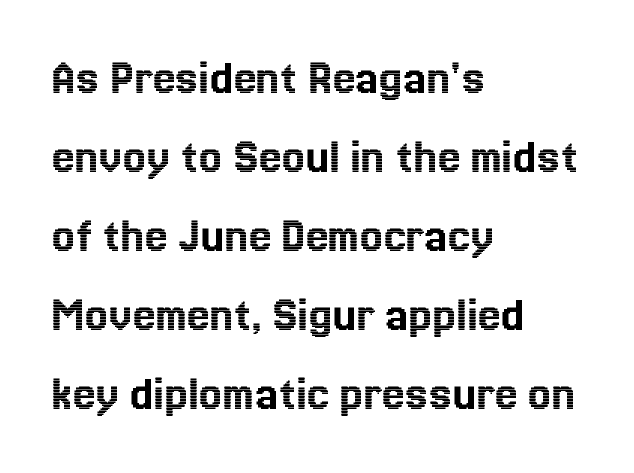
The image shows 51 px text type, upright; set left-aligned, normal line spacing (1.55x), normal letter spacing, not underlined; a medium x-height.
